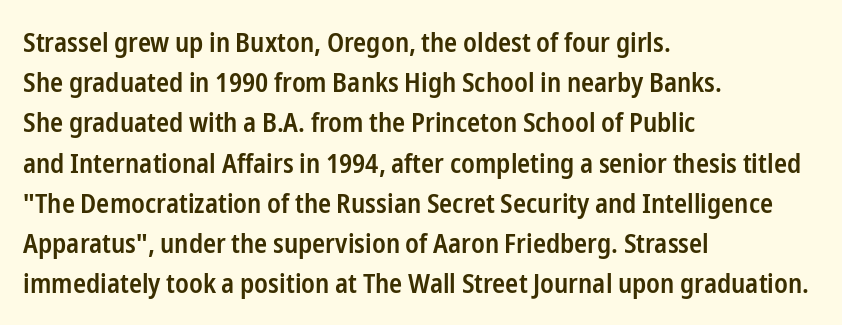
{"italic": "no", "bold": "semi", "underline": "no", "align": "left", "line_spacing": "normal", "line_spacing_ratio": 1.49, "letter_spacing": "normal", "letter_spacing_em": 0.0, "glyph_px": 27}
